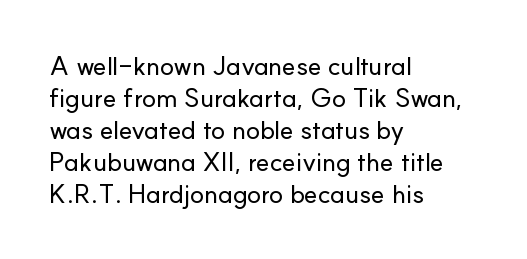
The image shows 26 px text type, upright; set left-aligned, line spacing 1.23x, normal letter spacing, not underlined.
